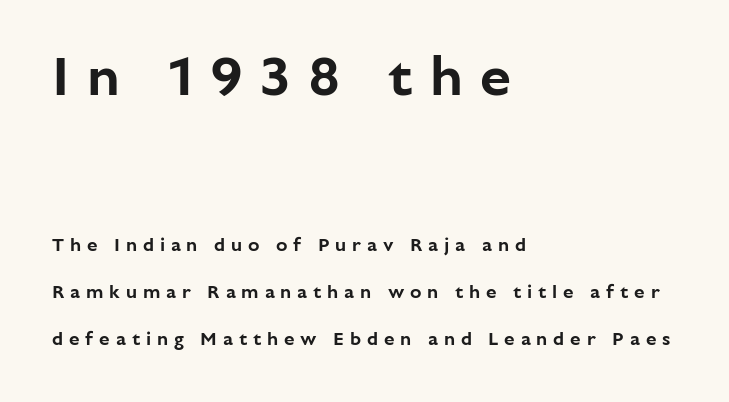
How are the letters spaced? Widely, with obvious added tracking. The gap between lines stays unmarked. Note the varied advance widths — an 'i' is clearly narrower than an 'm'. Caption: upper text group enlarged, lower text group reduced. Leftover space on each line is placed entirely after the last word.
